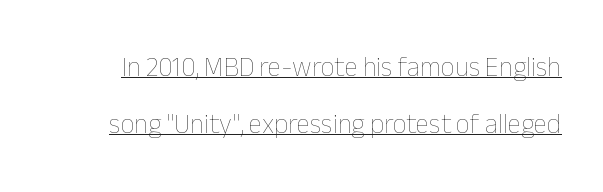
The image shows 27 px text type, upright; set loose line spacing (2.1x), normal letter spacing, underlined.
